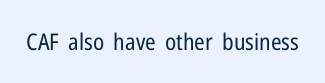
The image shows 23 px text type, upright; set normal letter spacing, not underlined.
